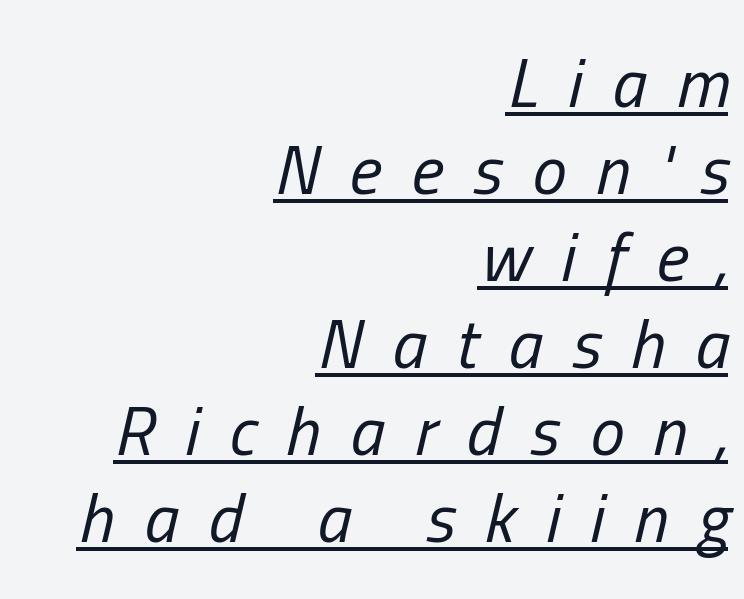
{"italic": "yes", "lean": "right", "slant_degrees": 13, "bold": "no", "weight": "regular", "width": "condensed", "stroke_contrast": "low", "x_height": "medium", "monospaced": "no", "underline": "yes", "align": "right", "line_spacing": "normal", "line_spacing_ratio": 1.26, "letter_spacing": "wide", "letter_spacing_em": 0.43, "glyph_px": 69}
